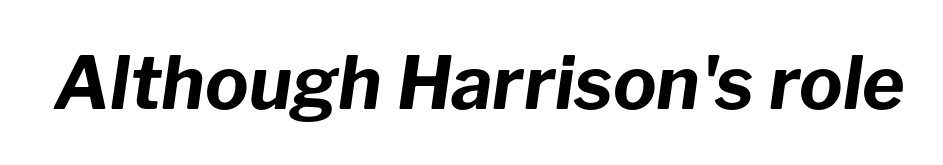
The image shows 73 px bold type, italic (leaning right); set normal letter spacing, not underlined; low stroke contrast and a medium x-height.
